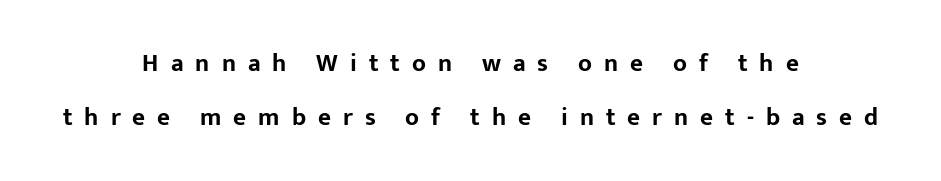
Line spacing here is loose. Caption: bold face, heavy strokes. Underlining? Definitely not there. Layout note: lines centered.
